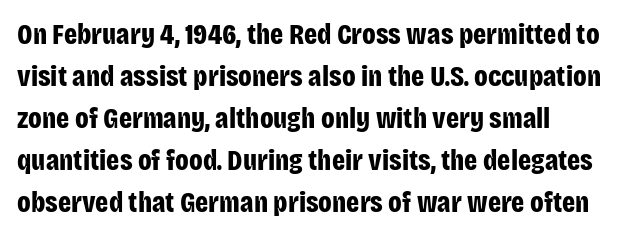
{"serif": "no", "italic": "no", "bold": "yes", "weight": "bold", "width": "condensed", "stroke_contrast": "low", "x_height": "large", "monospaced": "no", "underline": "no", "line_spacing": "normal", "line_spacing_ratio": 1.45, "letter_spacing": "normal", "letter_spacing_em": 0.0, "glyph_px": 29}
